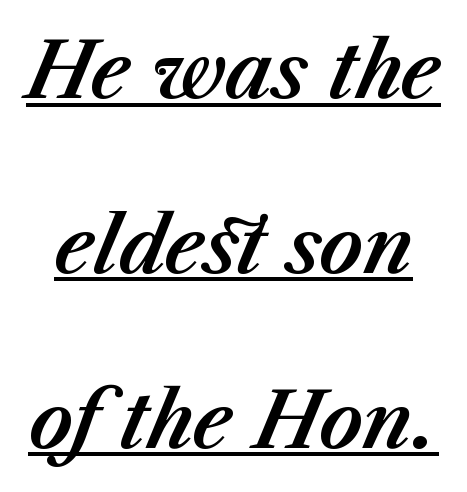
{"italic": "yes", "lean": "right", "slant_degrees": 23, "width": "normal", "stroke_contrast": "medium", "x_height": "medium", "monospaced": "no", "underline": "yes", "line_spacing": "loose", "line_spacing_ratio": 2.3, "letter_spacing": "normal", "letter_spacing_em": 0.0, "glyph_px": 76}
